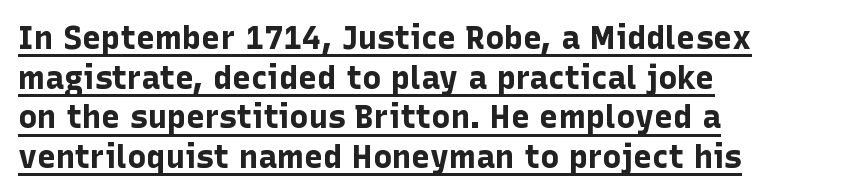
The image shows 32 px bold sans-serif type, upright; set left-aligned, line spacing 1.24x, normal letter spacing, underlined; low stroke contrast and a medium x-height.
